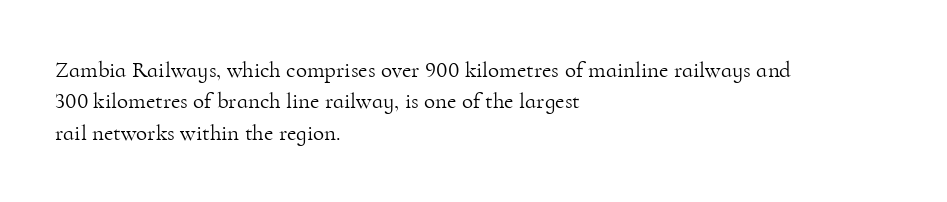
One glance says typical: line gaps are just what's usual. What stands out about the letter spacing? Nothing — it is the standard amount. This reads as an unemphasized weight, regular at the heaviest. The text block is weighted toward the left margin, trailing off unevenly rightward. Descender tails drop into unmarked territory. The specimen reads as upright at a glance.
